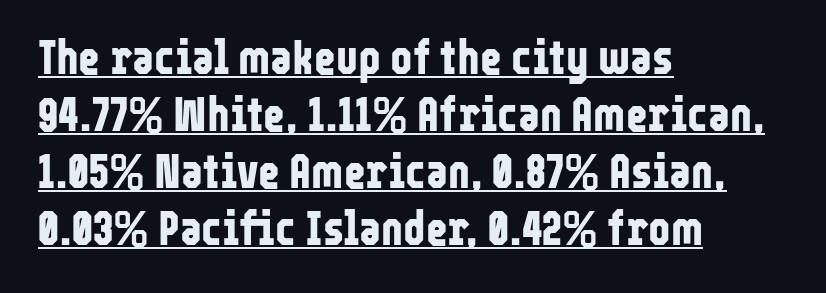
Q: Is the text bold? A: Yes.
Q: Is the text italic (slanted)? A: No, it is upright.
Q: Is the typeface a serif or a sans-serif typeface? A: Sans-serif.
Q: Is the text underlined? A: Yes.
Q: How is the paragraph aligned? A: Left-aligned.
Q: Is the spacing between letters normal or unusually wide? A: Normal.
Q: Width (condensed, normal, or wide)? A: Condensed.
Q: Stroke contrast? A: Low.
Q: x-height? A: Medium.
Q: Monospaced? A: No.
